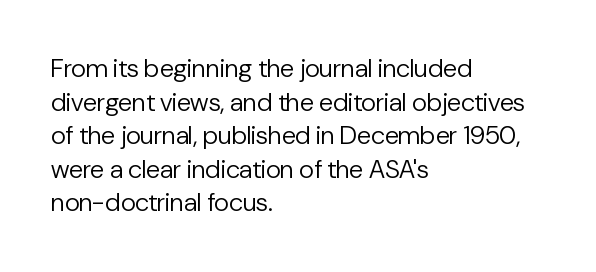
Interline gaps are of average width in this sample. In terms of posture, this sample is upright. Teacher's note: observe the even left margin — that is flush-left alignment. The cut favours lightness, reaching ordinary text weight at its darkest.
